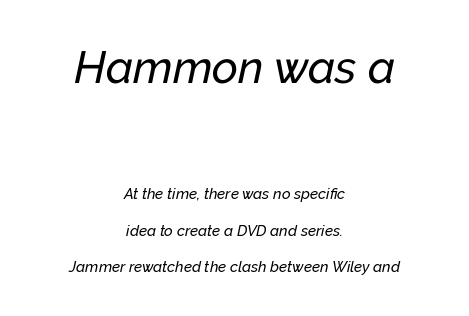
The image shows 45 px text type, italic (leaning right); set centered, loose line spacing (2.41x), normal letter spacing, not underlined; the first (top) block is 3.0x larger; low stroke contrast and a medium x-height.
